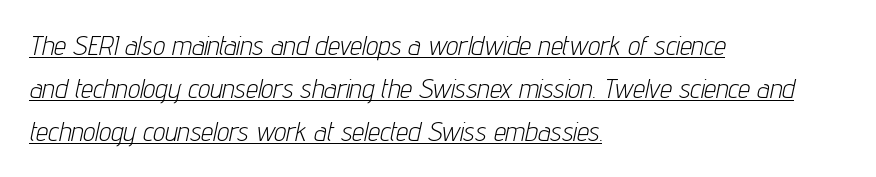
The image shows 27 px text type, italic (leaning right); set left-aligned, normal line spacing (1.59x), normal letter spacing, underlined.
